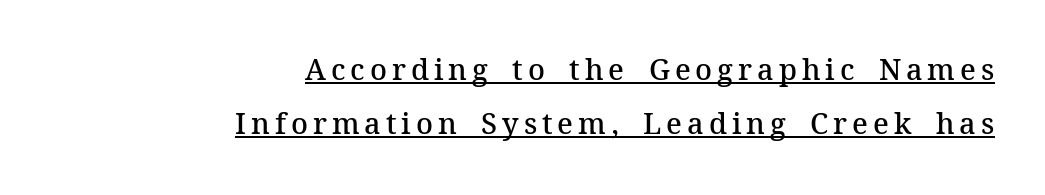
The image shows 29 px semibold serif type, upright; set right-aligned, line spacing 1.87x, underlined; medium stroke contrast and a medium x-height.
